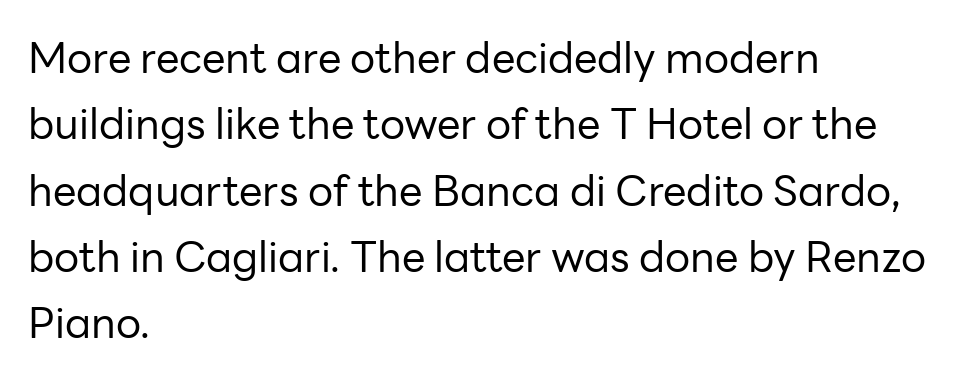
The image shows 42 px regular-weight sans-serif type, upright; set left-aligned, normal line spacing (1.58x), normal letter spacing, not underlined; low stroke contrast and a medium x-height.
